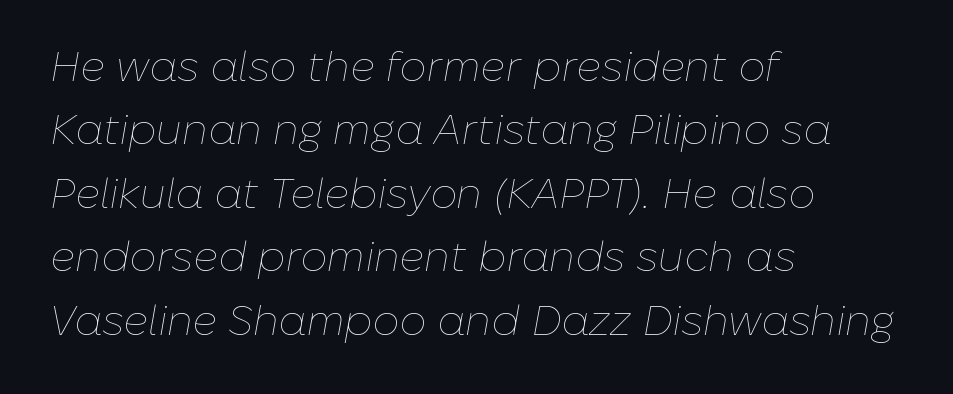
The image shows 42 px thin type, italic (leaning right); set left-aligned, normal line spacing (1.51x), normal letter spacing, not underlined; low stroke contrast and a medium x-height.
